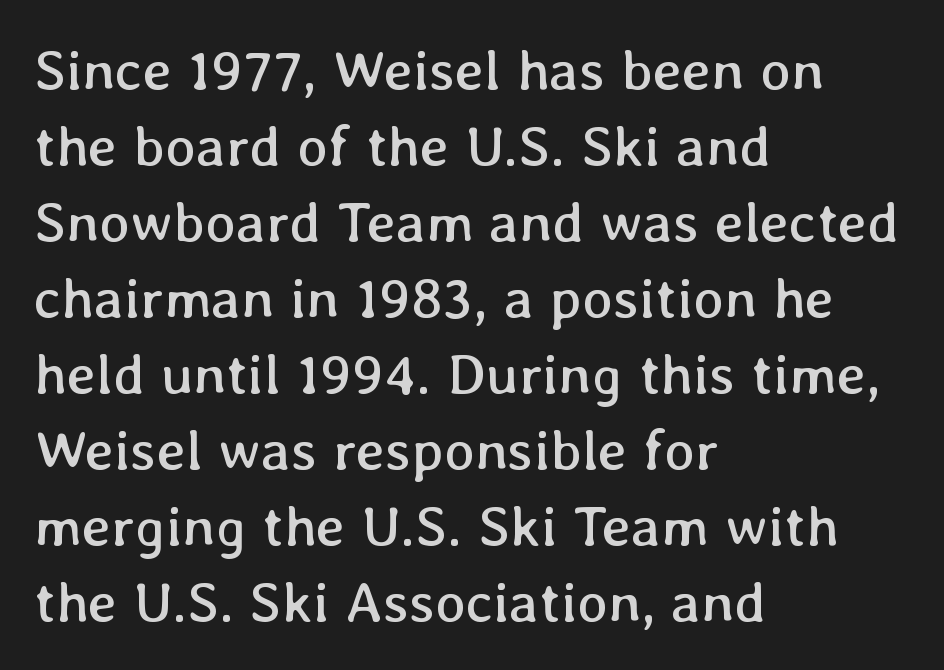
Q: Is the text bold? A: No.
Q: Is the text italic (slanted)? A: No, it is upright.
Q: Is the text underlined? A: No.
Q: How is the paragraph aligned? A: Left-aligned.
Q: Is the spacing between letters normal or unusually wide? A: Normal.
Q: Is the spacing between lines tight, normal or loose? A: Normal.
Q: Width (condensed, normal, or wide)? A: Normal.
Q: Stroke contrast? A: Low.
Q: x-height? A: Medium.
Q: Monospaced? A: No.
